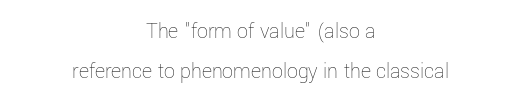
The font's upright variant was chosen for this text. A student would call this center alignment; a typographer would say set centered. This reads as an unemphasized weight, regular at the heaviest. The passage shown has conventional tracking throughout. Descender tails drop into unmarked territory.
